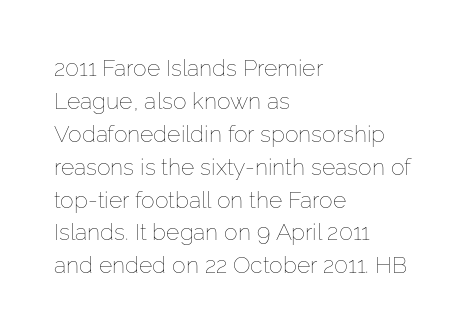
The image shows 23 px text type, upright; set left-aligned, normal line spacing (1.43x), normal letter spacing, not underlined.
